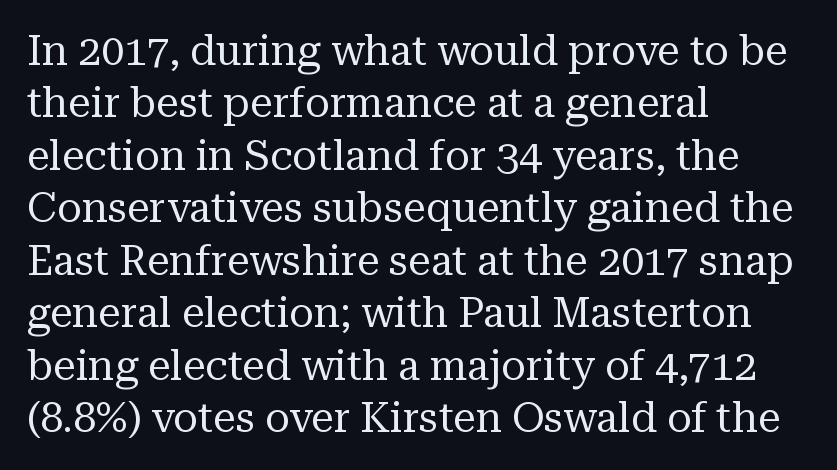
The image shows 41 px regular-weight serif type, upright; set left-aligned, normal line spacing (1.28x), normal letter spacing, not underlined; medium stroke contrast and a medium x-height.
